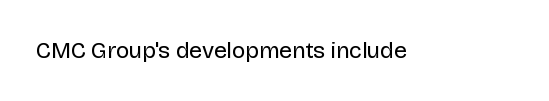
Q: Is the text bold? A: No.
Q: Is the text italic (slanted)? A: No, it is upright.
Q: Is the text underlined? A: No.
Q: Is the spacing between letters normal or unusually wide? A: Normal.
